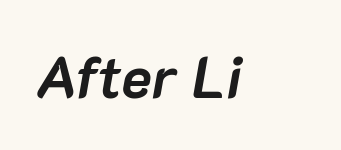
The image shows 58 px semibold type, italic (leaning right); set normal letter spacing, not underlined; low stroke contrast and a medium x-height.
